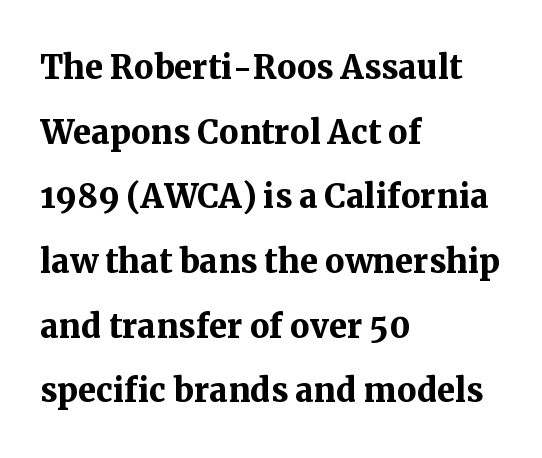
A clean baseline with only descenders dipping below it. This sample is left-justified, so line endings fall wherever the words run out. Ascenders rise straight up at ninety degrees. How would I describe the line gaps? Plain and ordinary. The characters display serif detailing at their extremities. In terms of letterspacing, this is plain default setting.
